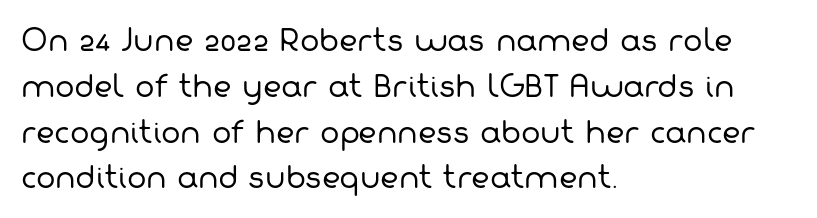
The image shows 29 px regular-weight sans-serif type; set left-aligned, normal line spacing (1.58x), normal letter spacing, not underlined; low stroke contrast and a medium x-height.
